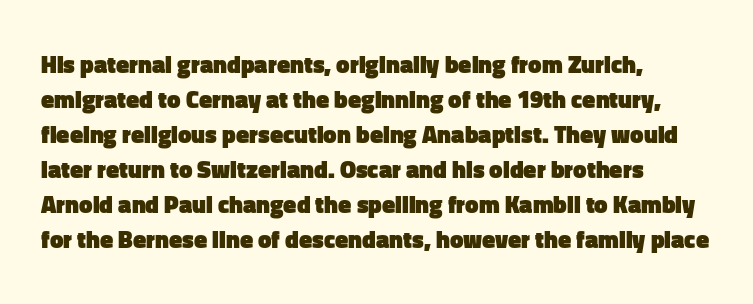
The image shows 24 px bold type, upright; set left-aligned, normal line spacing (1.46x), normal letter spacing, not underlined.
